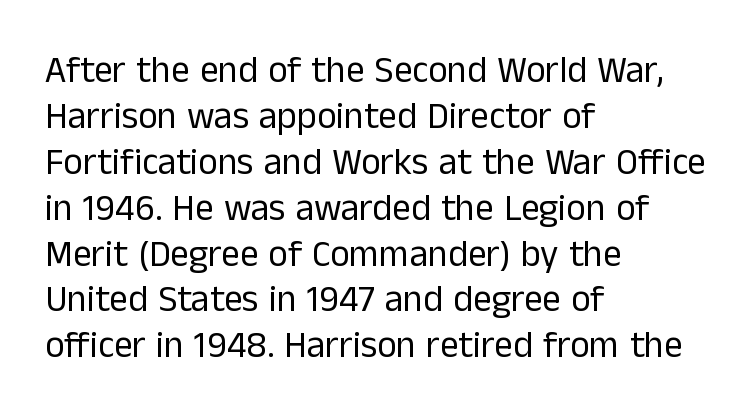
Are there feet on the stems? There aren't — it's a sans. The string is rendered with underlining switched off. Characters remain perfectly vertical along every line. Caption: multi-line text, flush left, ragged right. The letters sit at their default tracking, neither squeezed nor spread.
